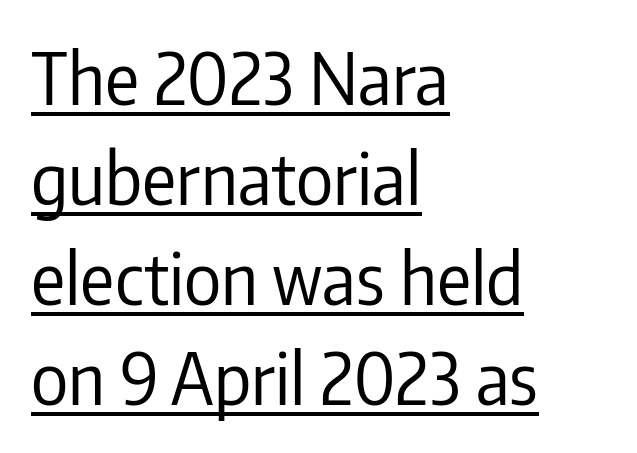
In terms of leading, this rendering sits right in the middle. Weight: not bold — regular or lighter. You could not count columns in this text — the font is proportionally spaced. Each letter's strokes conclude bluntly, with no projecting serifs. Like a heading marked for emphasis, these lines bear an underscore.
